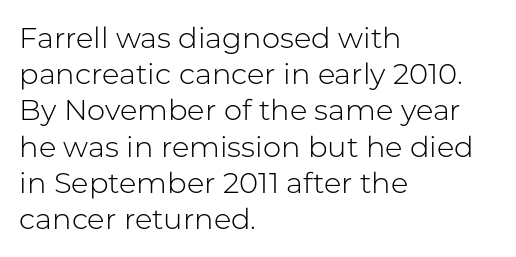
The space beneath each line is pristine and unruled. Between one letter and the next there's only the usual sliver of space. Casual observation: everything's shoved over to the left. Each new line begins a customary step beneath the previous one.
